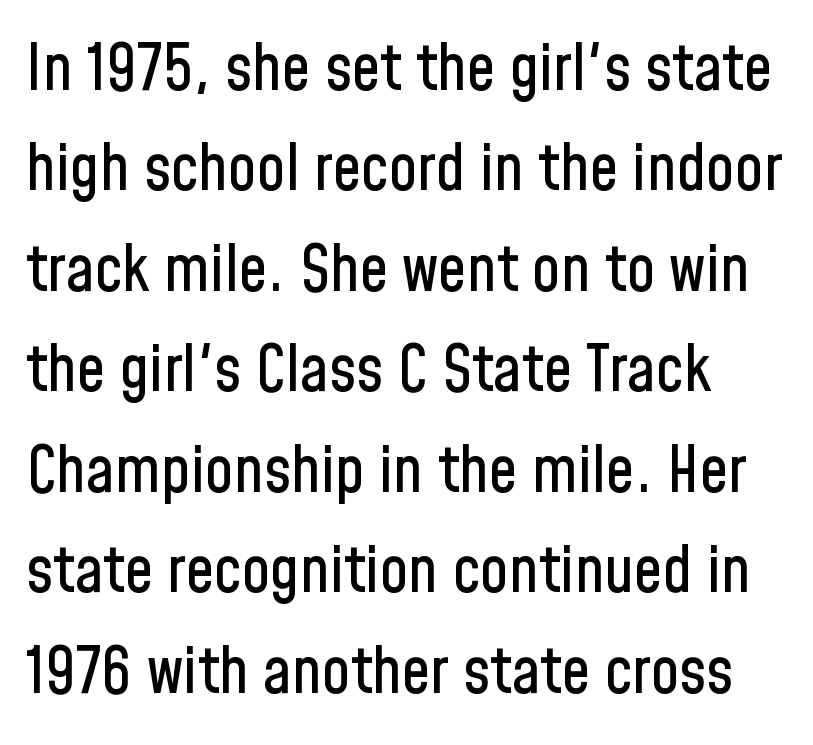
Rendered with straight, roman letterforms. Typographically, this falls in the sans-serif category. Spacing verdict: proportional, widths tailored to each character. Horizontal bands of white between lines are of average thickness.
